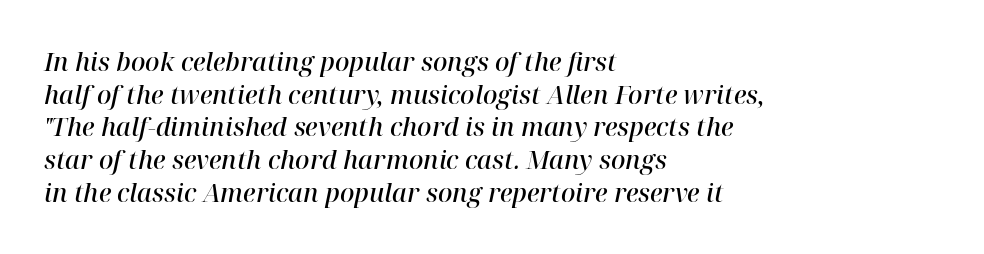
The image shows 25 px text type, italic (leaning right); set left-aligned, normal line spacing (1.31x), normal letter spacing, not underlined.
